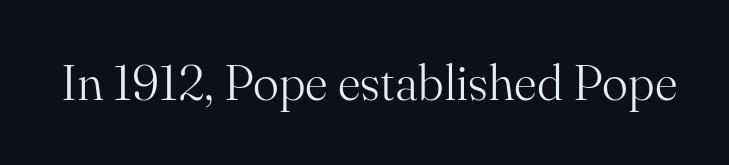
{"serif": "yes", "italic": "no", "bold": "no", "weight": "light", "width": "normal", "stroke_contrast": "medium", "x_height": "small", "monospaced": "no", "underline": "no", "letter_spacing": "normal", "letter_spacing_em": 0.0, "glyph_px": 49}
